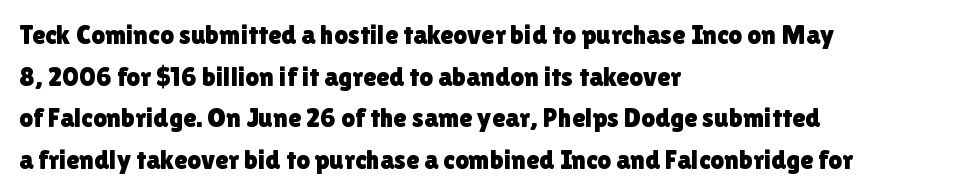
A typesetter would call this zero additional tracking. Line beginnings align vertically; line endings do not. The leading is moderate, giving the passage an even texture. No italicization has been applied; the sample stays upright. This rendering features lettering with no underline.
